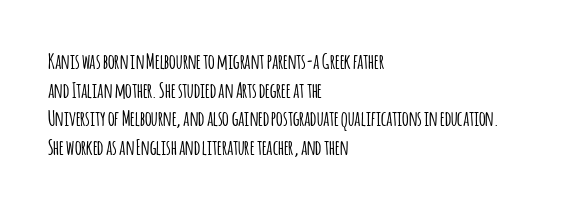
Q: Is the text italic (slanted)? A: No, it is upright.
Q: Is the text underlined? A: No.
Q: How is the paragraph aligned? A: Left-aligned.
Q: Is the spacing between letters normal or unusually wide? A: Normal.
Q: Is the spacing between lines tight, normal or loose? A: Normal.
